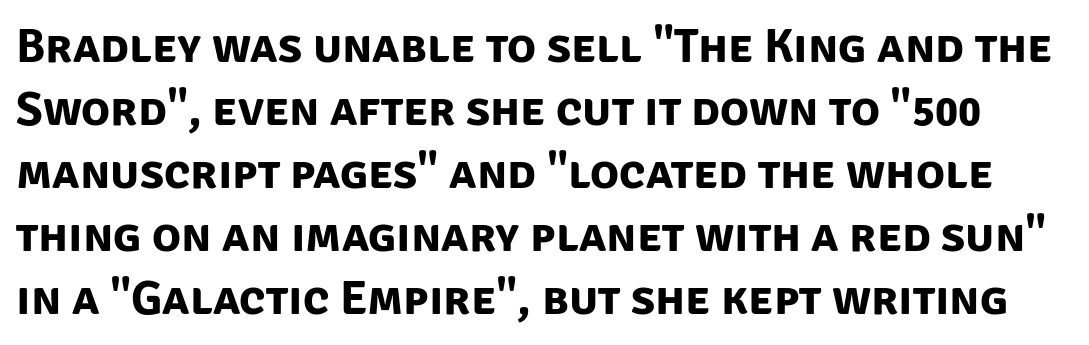
Q: Is the text bold? A: Yes.
Q: Is the typeface a serif or a sans-serif typeface? A: Sans-serif.
Q: Is the text underlined? A: No.
Q: Is the spacing between letters normal or unusually wide? A: Normal.
Q: Is the spacing between lines tight, normal or loose? A: Normal.
Q: Width (condensed, normal, or wide)? A: Normal.
Q: Stroke contrast? A: Low.
Q: x-height? A: Large.
Q: Monospaced? A: No.
